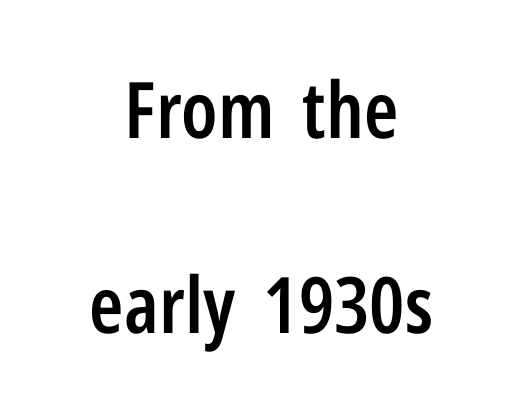
Q: Is the text bold? A: Semi-bold.
Q: Is the text italic (slanted)? A: No, it is upright.
Q: Is the typeface a serif or a sans-serif typeface? A: Sans-serif.
Q: Is the text underlined? A: No.
Q: How is the paragraph aligned? A: Centered.
Q: Is the spacing between letters normal or unusually wide? A: Normal.
Q: Is the spacing between lines tight, normal or loose? A: Loose.
Q: Width (condensed, normal, or wide)? A: Condensed.
Q: Stroke contrast? A: Low.
Q: x-height? A: Medium.
Q: Monospaced? A: No.
